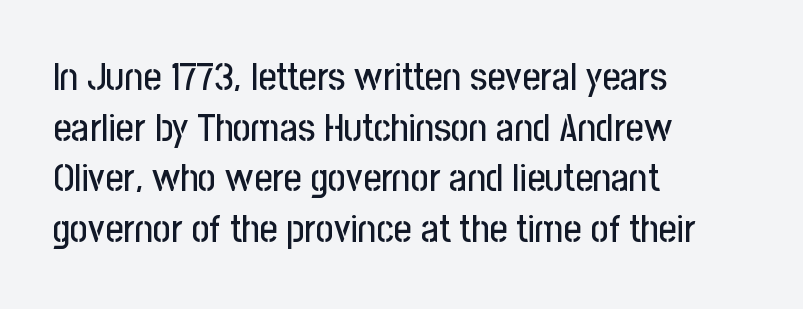
The image shows 39 px condensed sans-serif type, upright; set left-aligned, normal line spacing (1.3x), normal letter spacing, not underlined; low stroke contrast and a medium x-height.
